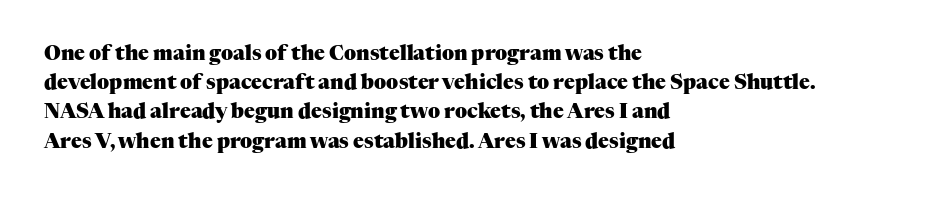
The glyphs are unaccompanied by any horizontal stroke below them. Line spacing here is normal. It's the straight-up-and-down kind of type. A dark, heavy texture on the line: the type is bold. The text block is weighted toward the left margin, trailing off unevenly rightward. Characters follow at the spacing the type designer built in.
